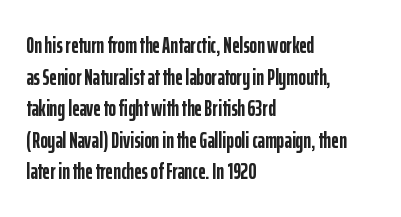
Q: Is the text bold? A: Yes.
Q: Is the text italic (slanted)? A: No, it is upright.
Q: Is the text underlined? A: No.
Q: How is the paragraph aligned? A: Left-aligned.
Q: Is the spacing between letters normal or unusually wide? A: Normal.
Q: Is the spacing between lines tight, normal or loose? A: Normal.
